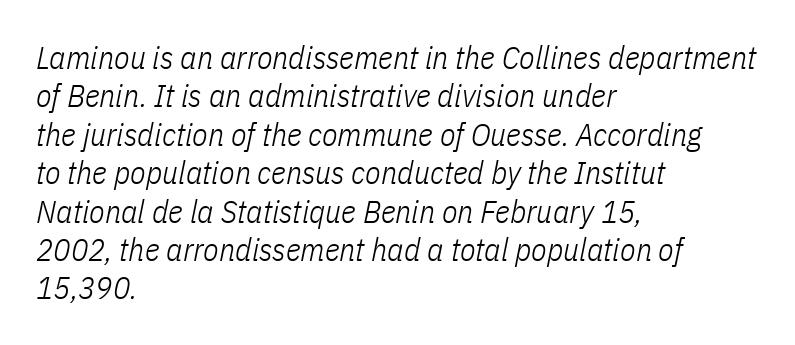
{"italic": "yes", "lean": "right", "slant_degrees": 11, "bold": "no", "weight": "light", "width": "condensed", "stroke_contrast": "low", "x_height": "medium", "monospaced": "no", "underline": "no", "align": "left", "line_spacing_ratio": 1.2, "letter_spacing": "normal", "letter_spacing_em": 0.0, "glyph_px": 32}
